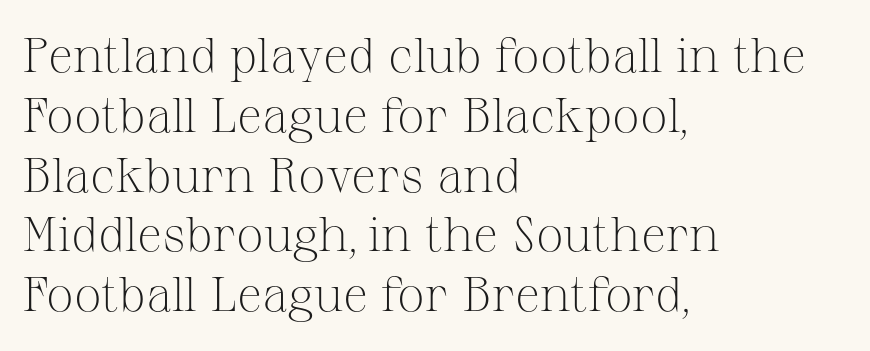
The baseline area is clear. I'd call this a serif setting — the letters wear small feet. Line starts are locked; line ends wander. The rendering keeps characters at their native spacing.
